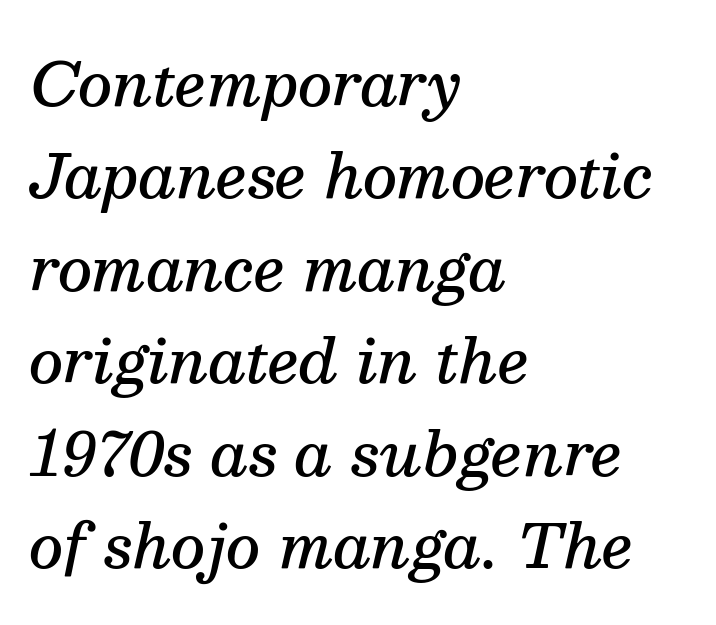
Firm but not heavy-handed strokes: this text is semibold. The block of text has a typical density, with ordinary space between rows. Here the designer chose a conventional face with non-uniform glyph widths. Notice how the passage keeps a crisp vertical edge on the left only.
